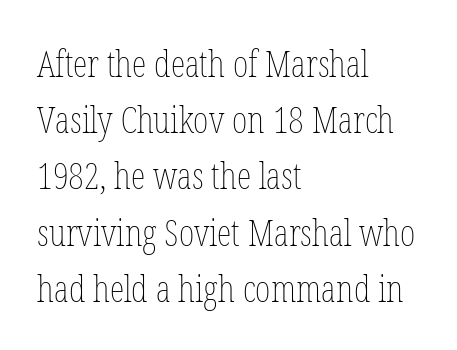
{"italic": "no", "bold": "no", "weight": "thin", "width": "condensed", "stroke_contrast": "low", "x_height": "medium", "monospaced": "no", "underline": "no", "align": "left", "line_spacing": "normal", "line_spacing_ratio": 1.52, "letter_spacing": "normal", "letter_spacing_em": 0.0, "glyph_px": 37}
